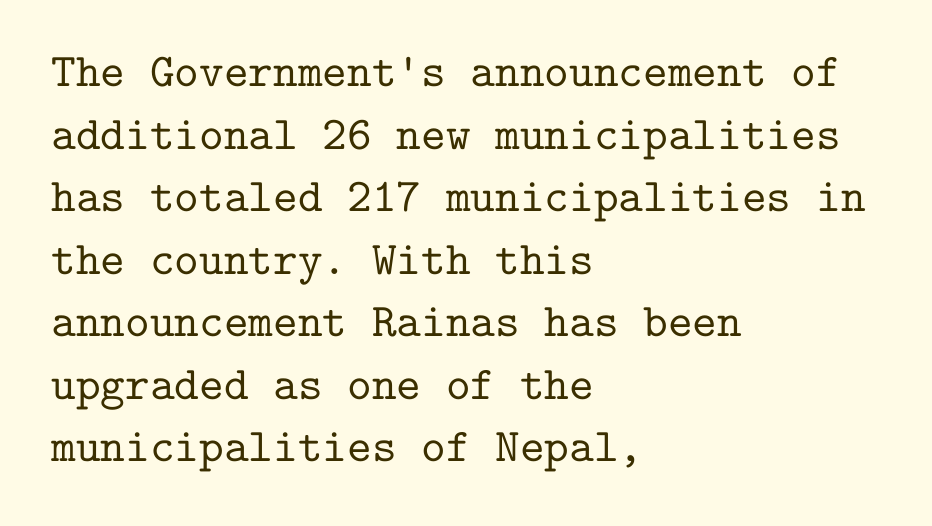
Students, observe: this is what conventionally led text looks like. Inter-character spacing is left at the font's built-in metrics. The words here are not underlined. Unlike italic type, these characters show no tilt at all. The font family rendered here belongs to the serif group.
